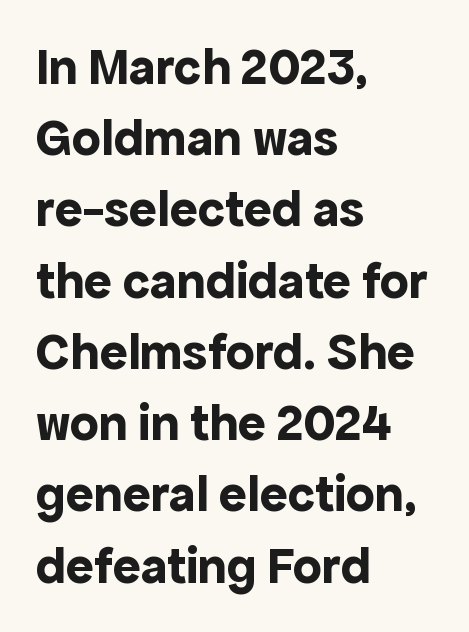
{"serif": "no", "italic": "no", "bold": "yes", "weight": "bold", "width": "normal", "x_height": "medium", "monospaced": "no", "underline": "no", "align": "left", "line_spacing": "normal", "line_spacing_ratio": 1.37, "letter_spacing": "normal", "letter_spacing_em": 0.0, "glyph_px": 52}
